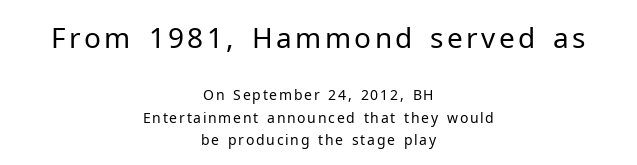
Descender tails drop into unmarked territory. These lines are composed in type without serifs. Line starts and ends both wander, symmetrically. Weight: not bold — regular or lighter. Leading matches the norm, producing a regular column. Is this a fixed-width face? No — the glyphs have proportional, varying widths.
